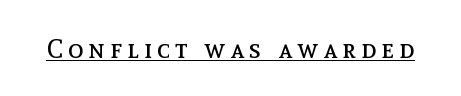
Every word sits above its own underline. The lettering holds an erect, upright posture throughout. Observe the wide spacing: letters keep a clear distance from each other. A light-to-regular cut is what we see here.
